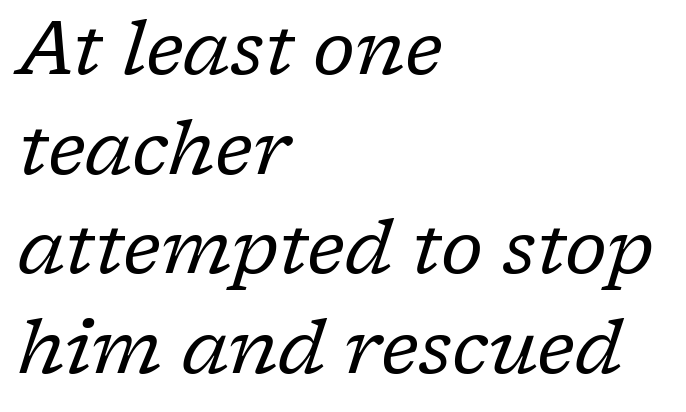
Q: Is the text bold? A: No.
Q: Is the text italic (slanted)? A: Yes, it leans right by about 17 degrees.
Q: Is the typeface a serif or a sans-serif typeface? A: Serif.
Q: Is the text underlined? A: No.
Q: How is the paragraph aligned? A: Left-aligned.
Q: Is the spacing between letters normal or unusually wide? A: Normal.
Q: Is the spacing between lines tight, normal or loose? A: Normal.
Q: Width (condensed, normal, or wide)? A: Normal.
Q: Stroke contrast? A: Low.
Q: x-height? A: Medium.
Q: Monospaced? A: No.
